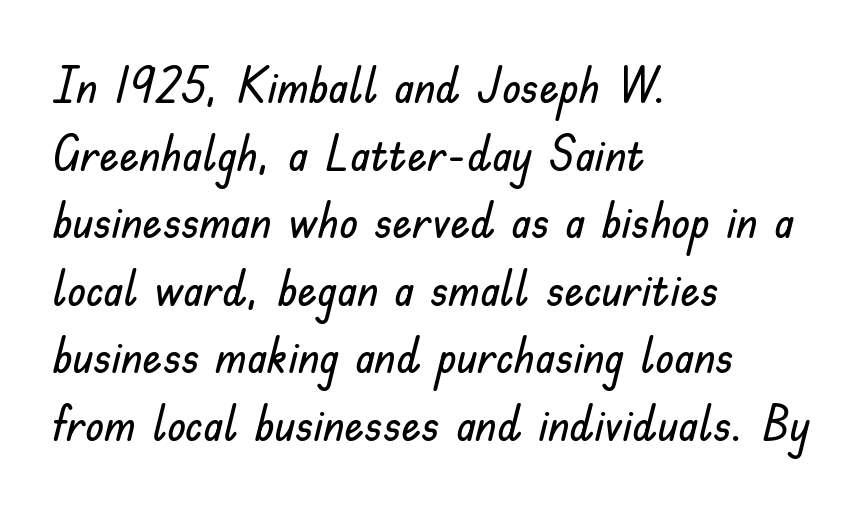
Q: Is the text italic (slanted)? A: Yes.
Q: Is the typeface a serif or a sans-serif typeface? A: Sans-serif.
Q: Is the text underlined? A: No.
Q: How is the paragraph aligned? A: Left-aligned.
Q: Is the spacing between letters normal or unusually wide? A: Normal.
Q: Is the spacing between lines tight, normal or loose? A: Normal.
Q: Width (condensed, normal, or wide)? A: Normal.
Q: Stroke contrast? A: Low.
Q: x-height? A: Small.
Q: Monospaced? A: No.
